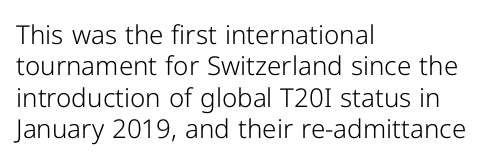
Q: Is the text bold? A: No.
Q: Is the text italic (slanted)? A: No, it is upright.
Q: Is the text underlined? A: No.
Q: How is the paragraph aligned? A: Left-aligned.
Q: Is the spacing between letters normal or unusually wide? A: Normal.
